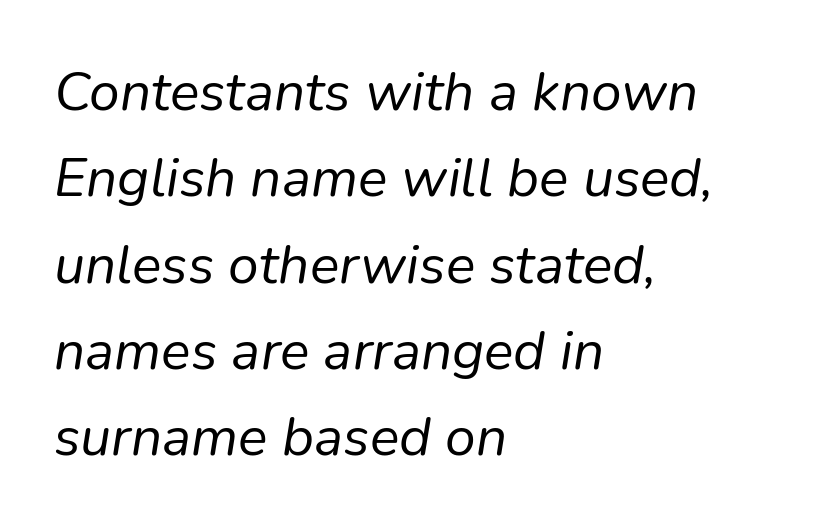
The image shows 55 px regular-weight type, italic (leaning right); set left-aligned, normal line spacing (1.57x), normal letter spacing, not underlined; low stroke contrast and a medium x-height.
